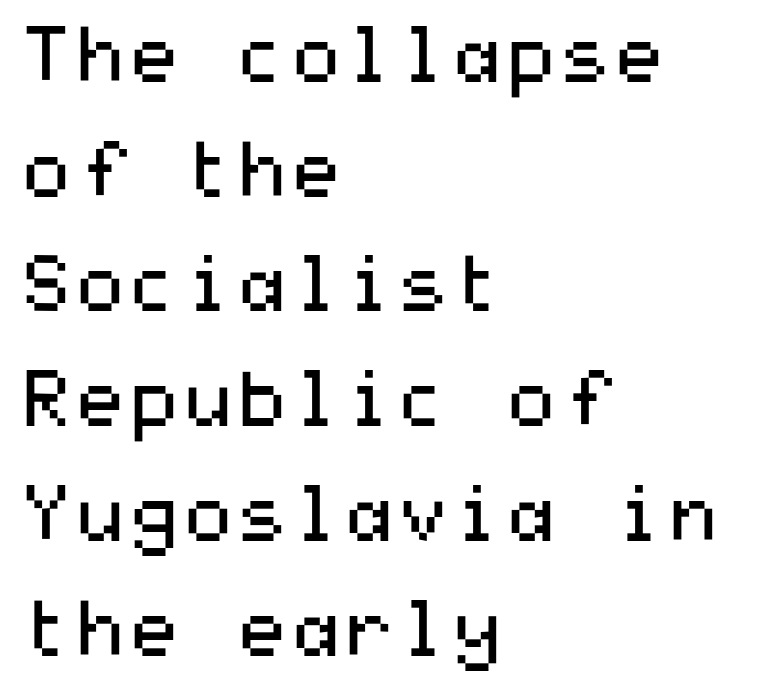
The image shows 77 px regular-weight, wide sans-serif type, upright; set left-aligned, normal line spacing (1.49x), normal letter spacing, not underlined; medium stroke contrast and a medium x-height.
